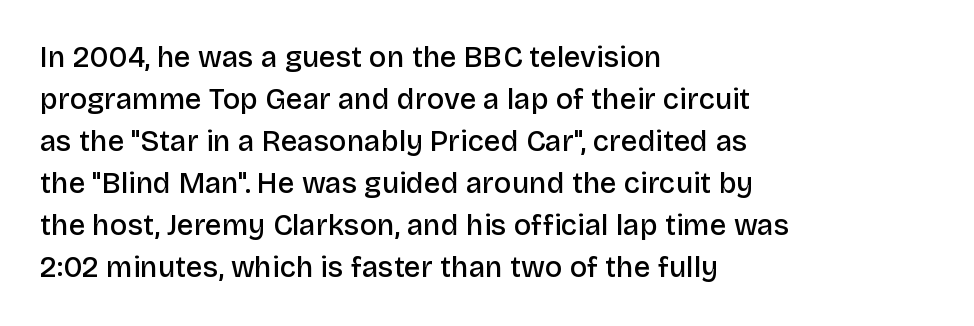
The image shows 29 px semibold sans-serif type, upright; set left-aligned, normal line spacing (1.45x), normal letter spacing, not underlined; low stroke contrast and a large x-height.
